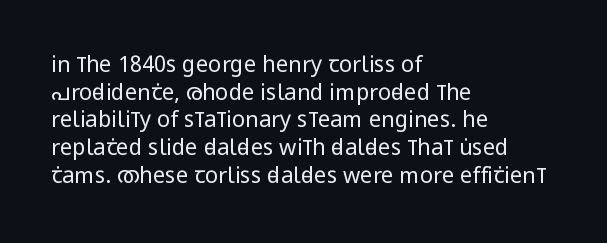
The image shows 22 px text type, upright; set left-aligned, normal line spacing (1.26x), normal letter spacing, not underlined.
